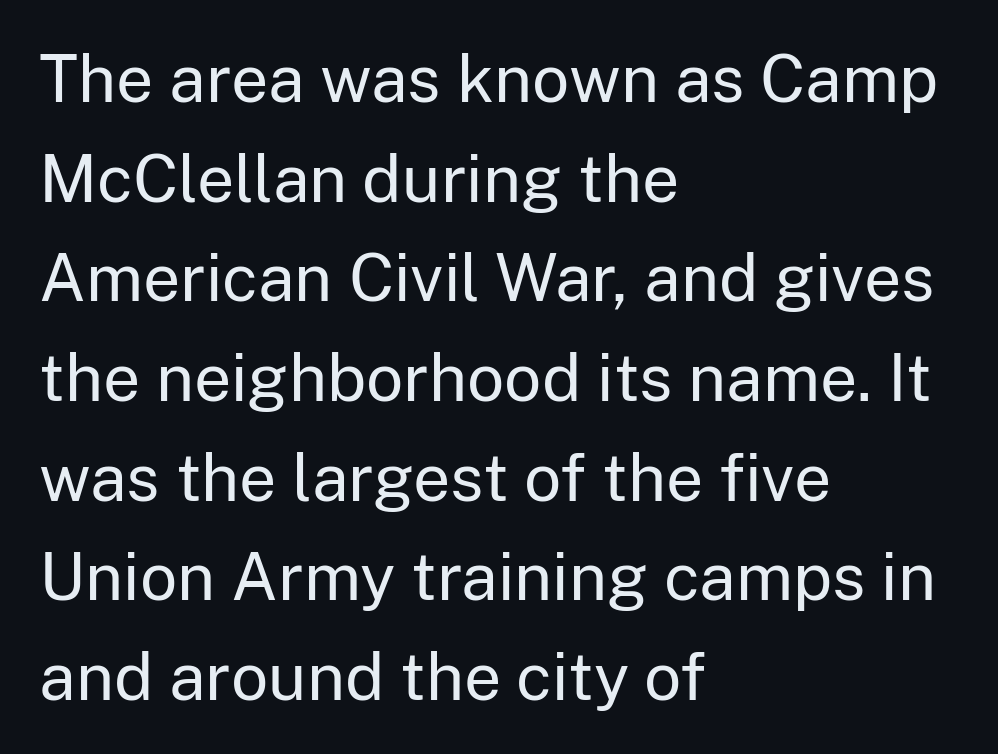
Q: Is the text bold? A: No.
Q: Is the text italic (slanted)? A: No, it is upright.
Q: Is the typeface a serif or a sans-serif typeface? A: Sans-serif.
Q: Is the text underlined? A: No.
Q: How is the paragraph aligned? A: Left-aligned.
Q: Is the spacing between letters normal or unusually wide? A: Normal.
Q: Is the spacing between lines tight, normal or loose? A: Normal.
Q: Width (condensed, normal, or wide)? A: Normal.
Q: Stroke contrast? A: Low.
Q: x-height? A: Medium.
Q: Monospaced? A: No.
